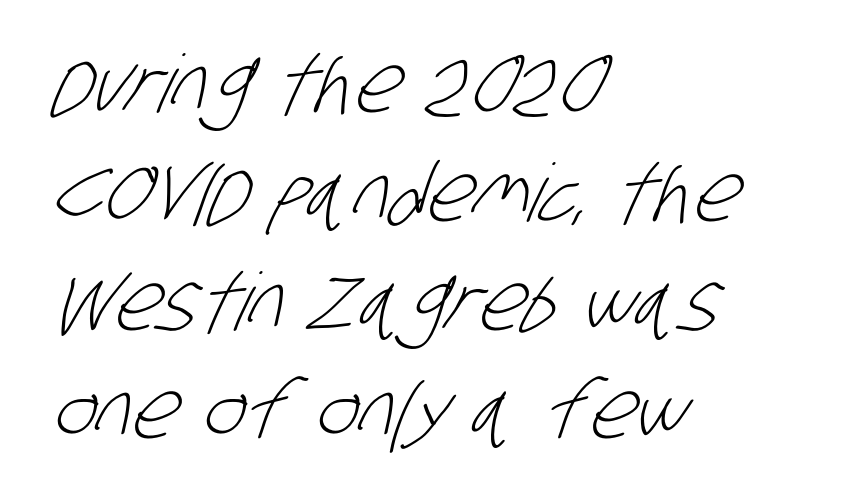
The image shows 80 px light, condensed sans-serif type; set left-aligned, normal line spacing (1.36x), normal letter spacing, not underlined; low stroke contrast and a large x-height.
